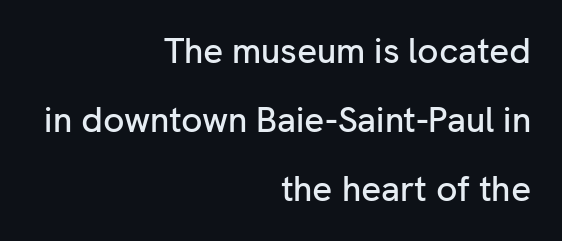
{"serif": "no", "italic": "no", "width": "normal", "stroke_contrast": "low", "x_height": "medium", "monospaced": "no", "underline": "no", "align": "right", "line_spacing": "loose", "line_spacing_ratio": 1.97, "letter_spacing": "normal", "letter_spacing_em": 0.0, "glyph_px": 35}
